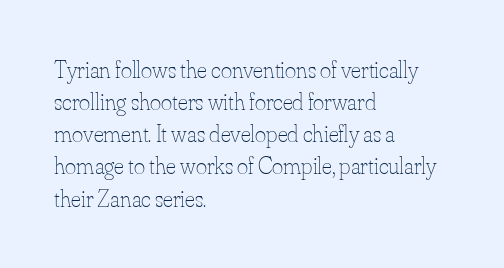
{"italic": "no", "bold": "no", "underline": "no", "align": "left", "line_spacing": "normal", "line_spacing_ratio": 1.34, "letter_spacing": "normal", "letter_spacing_em": 0.0, "glyph_px": 24}
